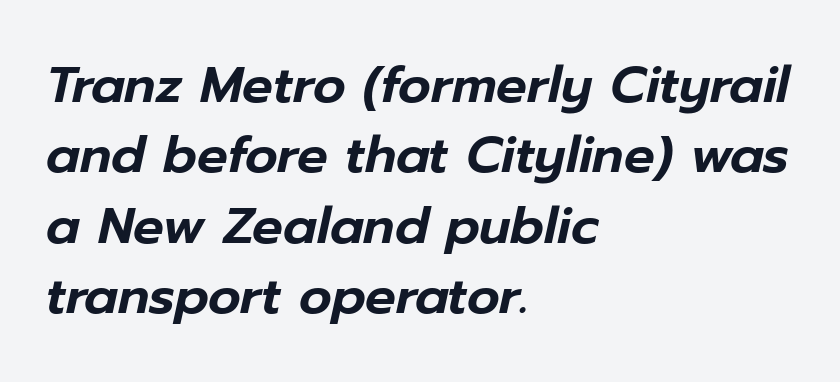
Q: Is the text italic (slanted)? A: Yes, it leans right by about 12 degrees.
Q: Is the text underlined? A: No.
Q: How is the paragraph aligned? A: Left-aligned.
Q: Is the spacing between letters normal or unusually wide? A: Normal.
Q: Is the spacing between lines tight, normal or loose? A: Normal.
Q: Width (condensed, normal, or wide)? A: Normal.
Q: Stroke contrast? A: Low.
Q: x-height? A: Medium.
Q: Monospaced? A: No.
